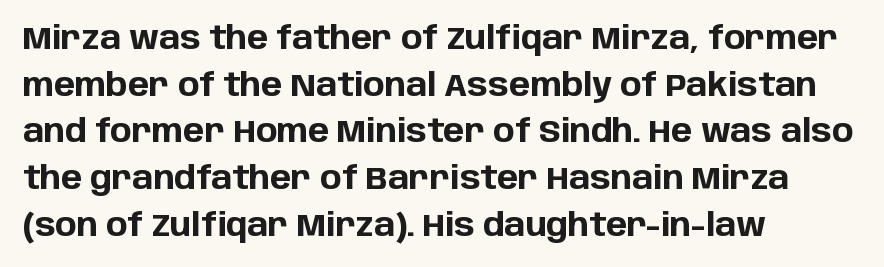
Q: Is the text bold? A: Yes.
Q: Is the text italic (slanted)? A: No, it is upright.
Q: Is the typeface a serif or a sans-serif typeface? A: Sans-serif.
Q: Is the text underlined? A: No.
Q: How is the paragraph aligned? A: Left-aligned.
Q: Is the spacing between letters normal or unusually wide? A: Normal.
Q: Is the spacing between lines tight, normal or loose? A: Normal.
Q: Width (condensed, normal, or wide)? A: Normal.
Q: Stroke contrast? A: Low.
Q: x-height? A: Large.
Q: Monospaced? A: No.
